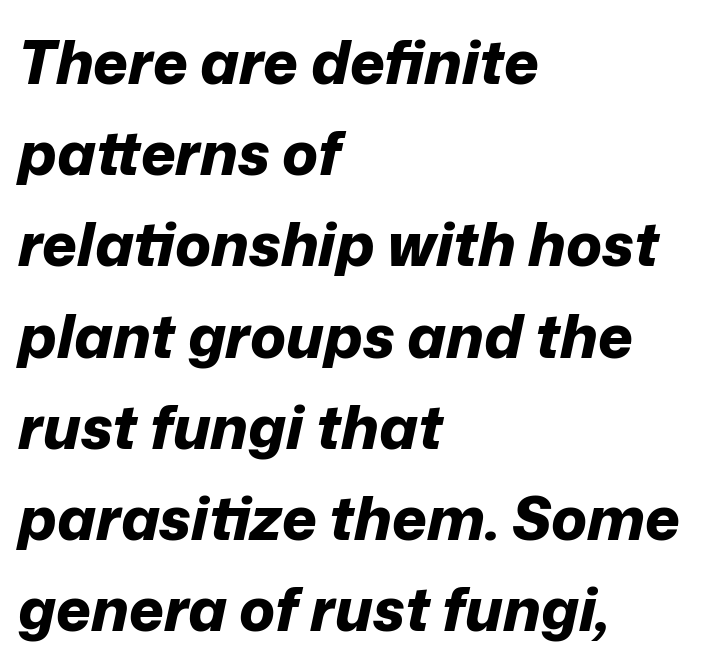
Q: Is the text bold? A: Yes.
Q: Is the text italic (slanted)? A: Yes, it leans right by about 12 degrees.
Q: Is the text underlined? A: No.
Q: How is the paragraph aligned? A: Left-aligned.
Q: Is the spacing between letters normal or unusually wide? A: Normal.
Q: Is the spacing between lines tight, normal or loose? A: Normal.
Q: Width (condensed, normal, or wide)? A: Normal.
Q: Stroke contrast? A: Low.
Q: x-height? A: Medium.
Q: Monospaced? A: No.
